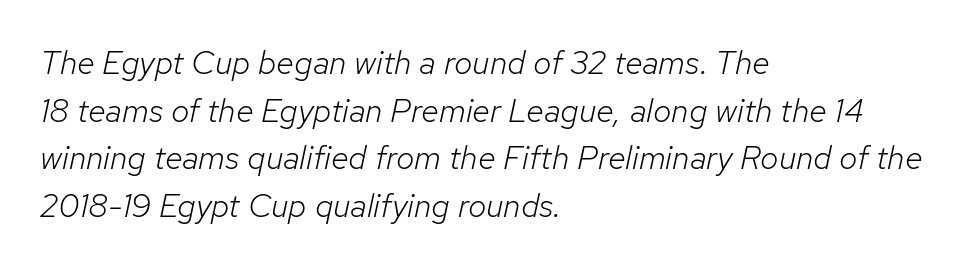
Q: Is the text bold? A: No.
Q: Is the text italic (slanted)? A: Yes, it leans right by about 12 degrees.
Q: Is the text underlined? A: No.
Q: How is the paragraph aligned? A: Left-aligned.
Q: Is the spacing between letters normal or unusually wide? A: Normal.
Q: Is the spacing between lines tight, normal or loose? A: Normal.
Q: Width (condensed, normal, or wide)? A: Normal.
Q: Stroke contrast? A: Low.
Q: x-height? A: Medium.
Q: Monospaced? A: No.
